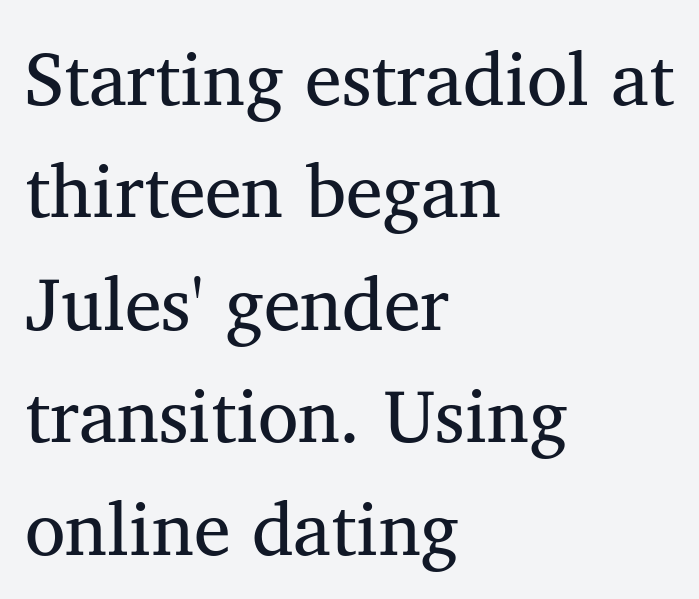
Note the varied advance widths — an 'i' is clearly narrower than an 'm'. Short and long lines alike share a common starting point at left. Characters remain perfectly vertical along every line. Stroke thickness stays within the range of a standard reading face or lighter. A typesetter would call this leading conventional body-copy spacing.
